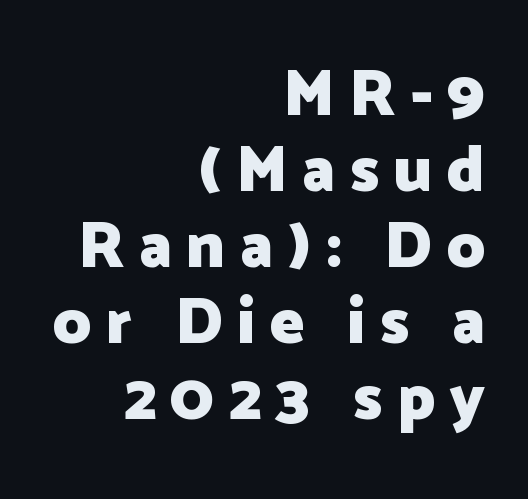
Q: Is the text bold? A: Yes.
Q: Is the text italic (slanted)? A: No, it is upright.
Q: Is the typeface a serif or a sans-serif typeface? A: Sans-serif.
Q: Is the text underlined? A: No.
Q: How is the paragraph aligned? A: Right-aligned.
Q: Is the spacing between letters normal or unusually wide? A: Unusually wide.
Q: Width (condensed, normal, or wide)? A: Normal.
Q: Stroke contrast? A: Low.
Q: x-height? A: Medium.
Q: Monospaced? A: No.
